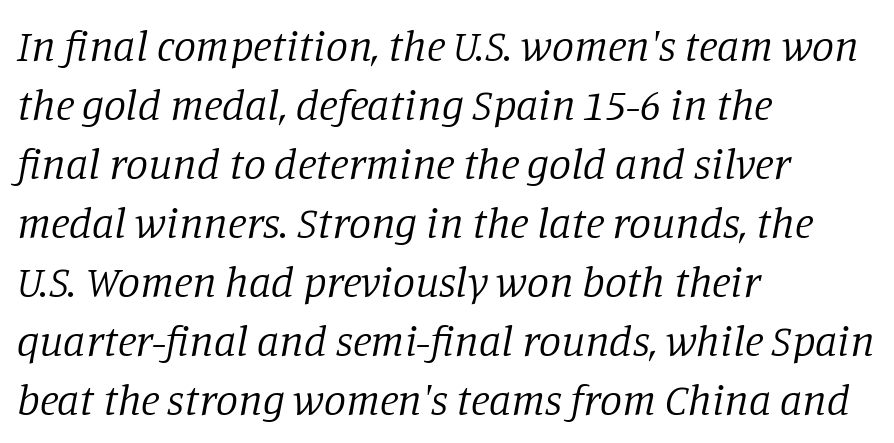
Q: Is the text bold? A: No.
Q: Is the text italic (slanted)? A: Yes, it leans right by about 11 degrees.
Q: Is the typeface a serif or a sans-serif typeface? A: Serif.
Q: Is the text underlined? A: No.
Q: How is the paragraph aligned? A: Left-aligned.
Q: Is the spacing between letters normal or unusually wide? A: Normal.
Q: Is the spacing between lines tight, normal or loose? A: Normal.
Q: Width (condensed, normal, or wide)? A: Normal.
Q: Stroke contrast? A: Low.
Q: x-height? A: Large.
Q: Monospaced? A: No.
